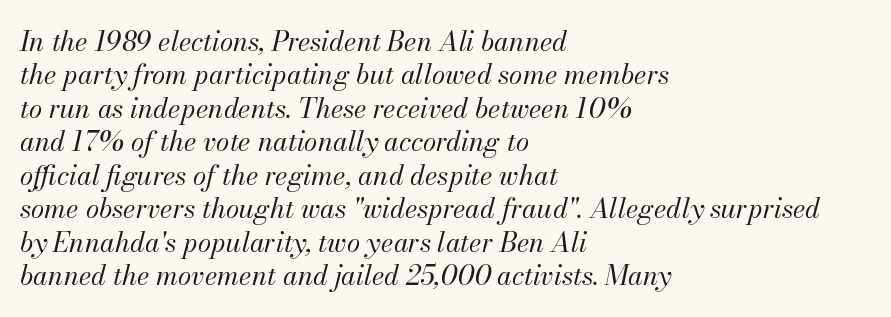
Q: Is the text bold? A: No.
Q: Is the text italic (slanted)? A: Yes, it leans right by about 13 degrees.
Q: Is the text underlined? A: No.
Q: How is the paragraph aligned? A: Left-aligned.
Q: Is the spacing between letters normal or unusually wide? A: Normal.
